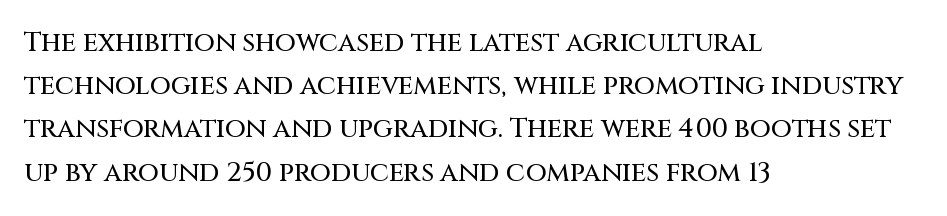
The image shows 27 px text type, upright; set left-aligned, normal line spacing (1.6x), normal letter spacing, not underlined.
